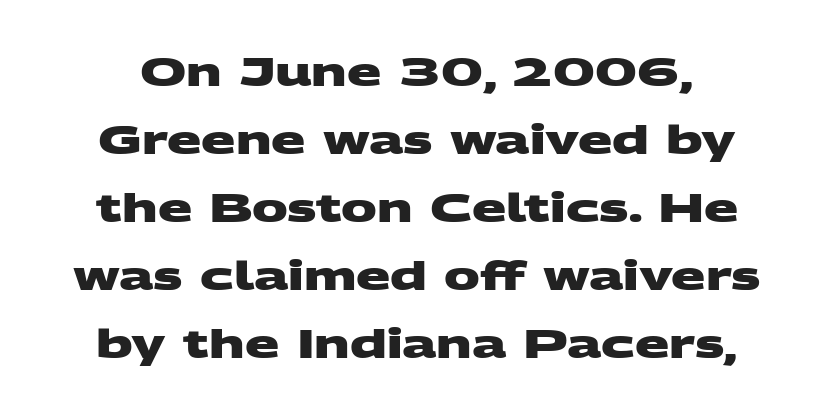
{"serif": "no", "bold": "yes", "weight": "heavy", "width": "wide", "stroke_contrast": "medium", "x_height": "large", "monospaced": "no", "underline": "no", "line_spacing": "normal", "line_spacing_ratio": 1.7, "letter_spacing": "normal", "letter_spacing_em": 0.0, "glyph_px": 40}
